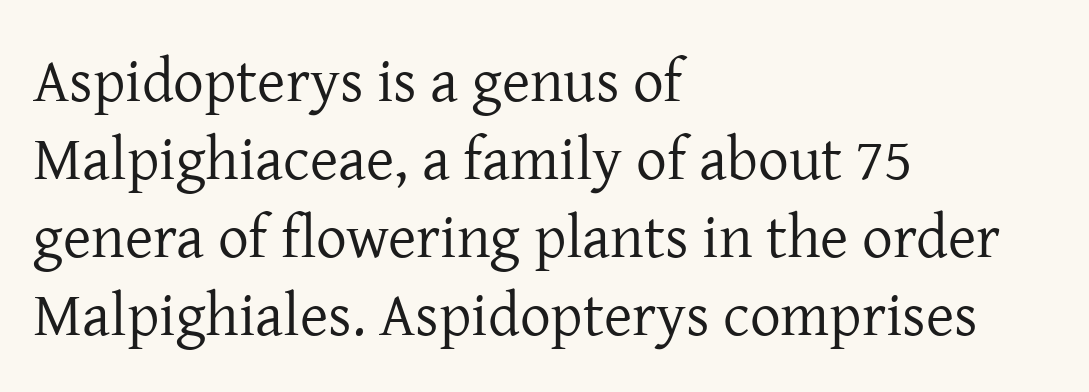
{"serif": "yes", "italic": "no", "bold": "no", "weight": "regular", "width": "normal", "stroke_contrast": "low", "x_height": "medium", "monospaced": "no", "underline": "no", "align": "left", "line_spacing": "normal", "line_spacing_ratio": 1.28, "letter_spacing": "normal", "letter_spacing_em": 0.0, "glyph_px": 61}
